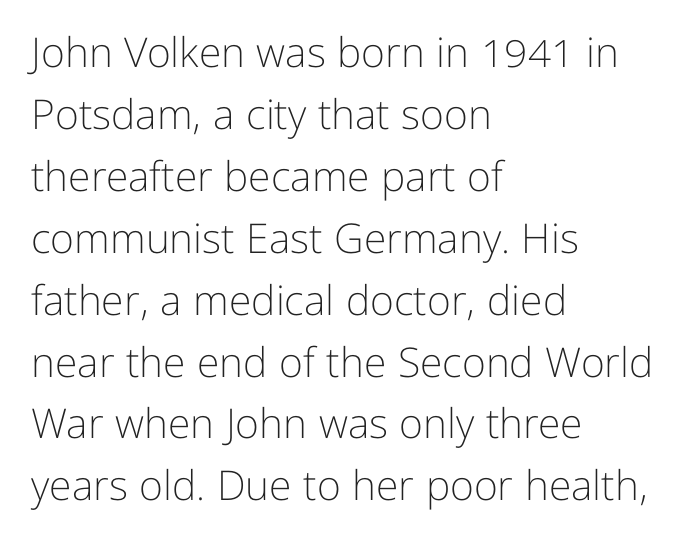
Q: Is the text bold? A: No.
Q: Is the text italic (slanted)? A: No, it is upright.
Q: Is the typeface a serif or a sans-serif typeface? A: Sans-serif.
Q: Is the text underlined? A: No.
Q: How is the paragraph aligned? A: Left-aligned.
Q: Is the spacing between letters normal or unusually wide? A: Normal.
Q: Is the spacing between lines tight, normal or loose? A: Normal.
Q: Width (condensed, normal, or wide)? A: Normal.
Q: Stroke contrast? A: Low.
Q: x-height? A: Medium.
Q: Monospaced? A: No.
